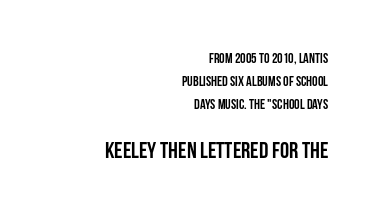
Q: Is the text bold? A: Yes.
Q: Is the text italic (slanted)? A: No, it is upright.
Q: Is the text underlined? A: No.
Q: How is the paragraph aligned? A: Right-aligned.
Q: Is the spacing between letters normal or unusually wide? A: Normal.
Q: Is the spacing between lines tight, normal or loose? A: Normal.
Q: Which block of text is set in a larger size, the first (top) or the second (bottom)? A: The second (bottom) one.
